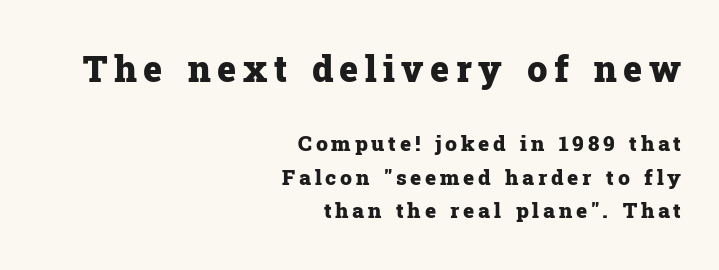
Line spacing here is normal. Yep, those are serifs on the letters. Here the first block reads like a headline and the second like body copy. Ordinary non-slanted type is in use. These lines are set flush right with a ragged left edge. The area under the type is left untouched.
